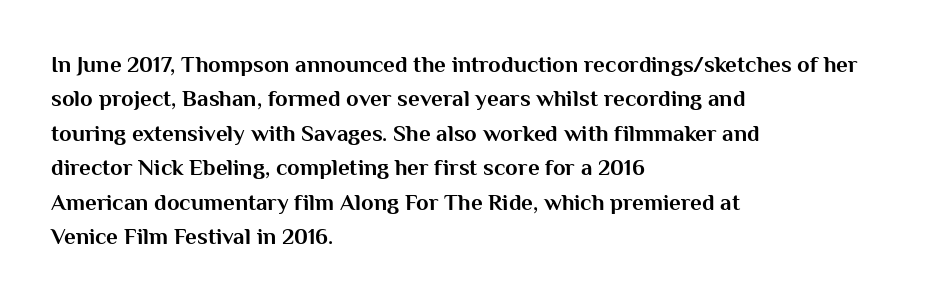
Is the letter spacing exaggerated? No — it looks like the ordinary default. Reading down the block, your eye returns to a fixed left position each line. Heavy-handed strokes throughout: this text is bold. Just letters on the line, the space beneath them empty. Baseline-to-baseline distance is the conventional proportion of letter height. A roman cut, with each character standing at attention.
